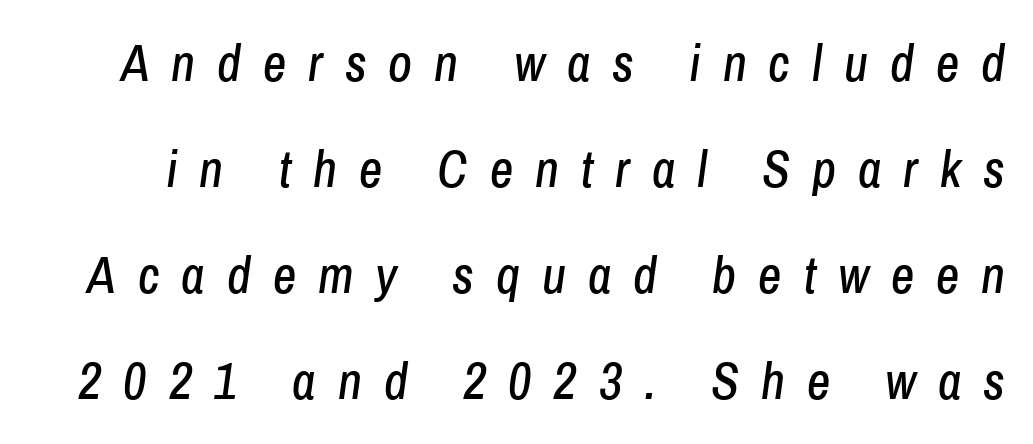
The image shows 51 px condensed type, italic (leaning right); set loose line spacing (2.08x), unusually wide letter spacing (+0.43 em), not underlined; low stroke contrast and a medium x-height.
